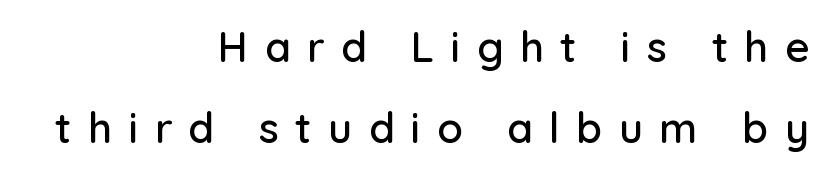
Q: Is the text italic (slanted)? A: No, it is upright.
Q: Is the typeface a serif or a sans-serif typeface? A: Sans-serif.
Q: Is the text underlined? A: No.
Q: How is the paragraph aligned? A: Right-aligned.
Q: Is the spacing between letters normal or unusually wide? A: Unusually wide.
Q: Is the spacing between lines tight, normal or loose? A: Loose.
Q: Width (condensed, normal, or wide)? A: Normal.
Q: Stroke contrast? A: Low.
Q: x-height? A: Medium.
Q: Monospaced? A: No.
